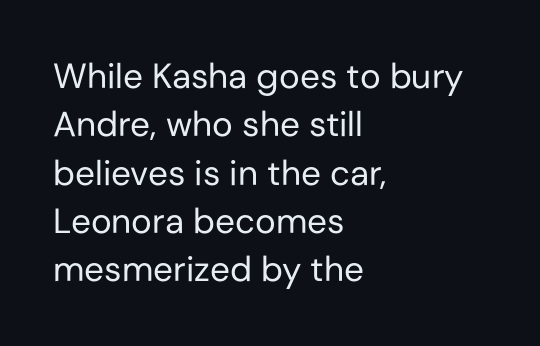
The image shows 35 px regular-weight sans-serif type, upright; set left-aligned, normal line spacing (1.38x), normal letter spacing, not underlined; low stroke contrast and a medium x-height.
